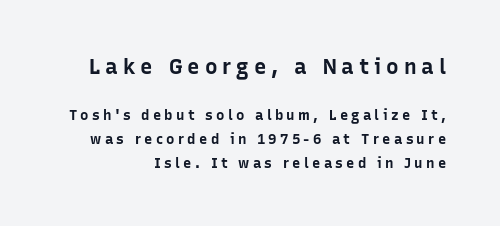
{"italic": "no", "bold": "yes", "underline": "no", "align": "right", "line_spacing": "normal", "line_spacing_ratio": 1.69, "letter_spacing": "wide", "letter_spacing_em": 0.23, "larger_block": "first", "size_ratio": 1.5, "glyph_px": 21}
